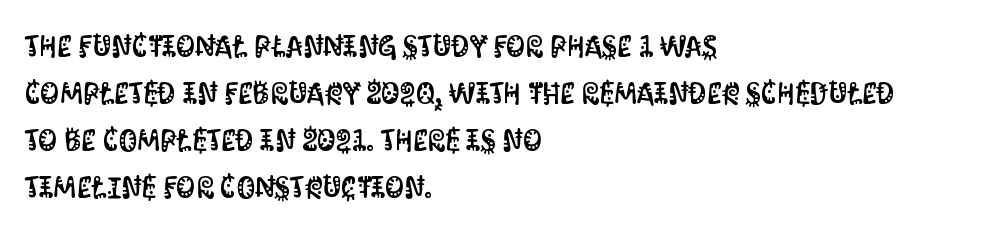
Letterform terminals end flat and unadorned throughout the passage. The typesetter chose a ragged-right arrangement here. Style check: upright. Quick note: interline space is typical.
